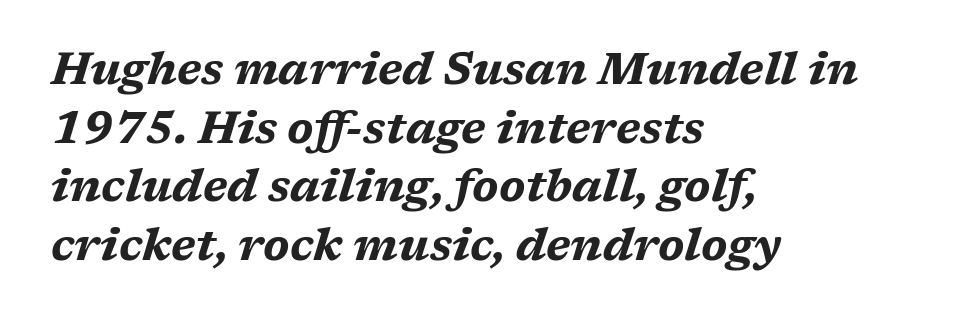
{"italic": "yes", "lean": "right", "slant_degrees": 17, "bold": "yes", "weight": "bold", "width": "wide", "stroke_contrast": "medium", "x_height": "medium", "monospaced": "no", "underline": "no", "align": "left", "line_spacing": "normal", "line_spacing_ratio": 1.33, "letter_spacing": "normal", "letter_spacing_em": 0.0, "glyph_px": 44}
